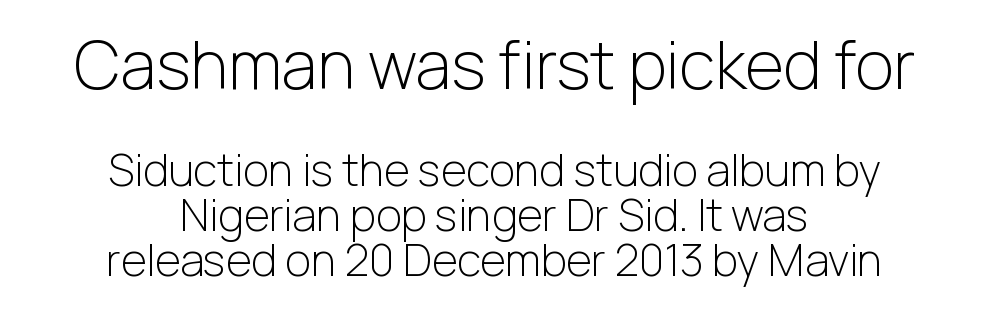
These lines were composed using upright roman letters. If you squint, the top block still reads clearly — it's the larger of the two. Do the characters align in a grid? No, the font is proportional. A centered setting, common on invitations and titles, is used for this passage. Quick note: interline space is minimal.
